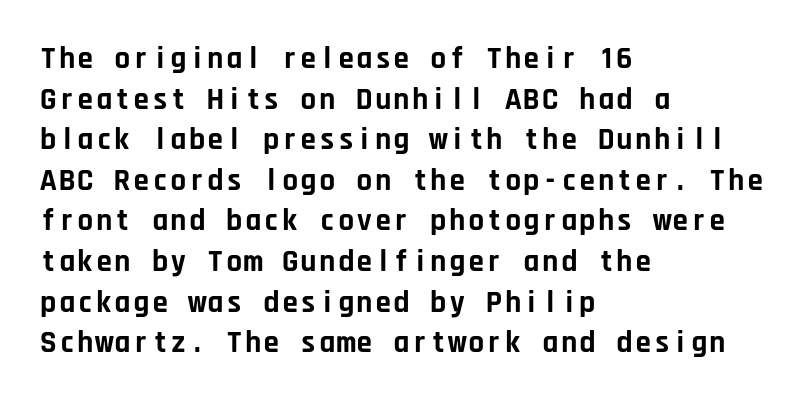
Q: Is the text bold? A: Yes.
Q: Is the text italic (slanted)? A: No, it is upright.
Q: Is the typeface a serif or a sans-serif typeface? A: Sans-serif.
Q: Is the text underlined? A: No.
Q: How is the paragraph aligned? A: Left-aligned.
Q: Is the spacing between letters normal or unusually wide? A: Normal.
Q: Is the spacing between lines tight, normal or loose? A: Normal.
Q: Width (condensed, normal, or wide)? A: Normal.
Q: Stroke contrast? A: Low.
Q: x-height? A: Large.
Q: Monospaced? A: Yes.
